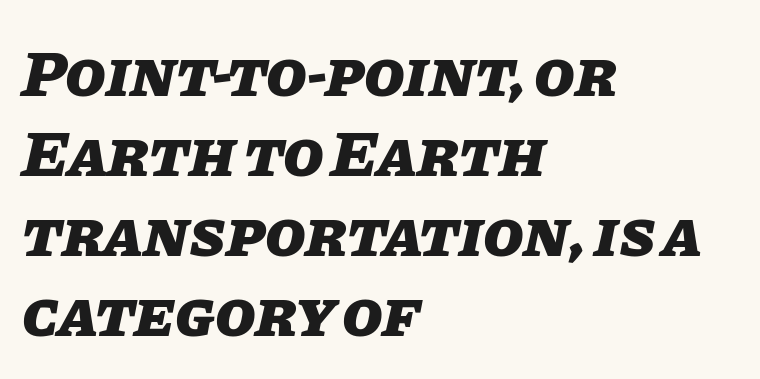
Q: Is the text bold? A: Yes.
Q: Is the text italic (slanted)? A: Yes, it leans right by about 11 degrees.
Q: Is the text underlined? A: No.
Q: How is the paragraph aligned? A: Left-aligned.
Q: Is the spacing between letters normal or unusually wide? A: Normal.
Q: Width (condensed, normal, or wide)? A: Normal.
Q: Stroke contrast? A: Low.
Q: x-height? A: Large.
Q: Monospaced? A: No.
